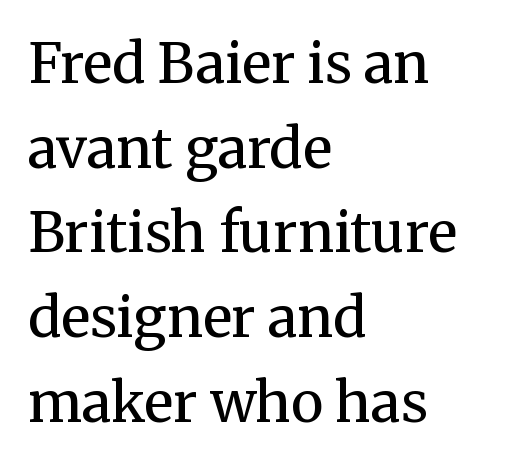
Q: Is the text bold? A: No.
Q: Is the text italic (slanted)? A: No, it is upright.
Q: Is the typeface a serif or a sans-serif typeface? A: Serif.
Q: Is the text underlined? A: No.
Q: How is the paragraph aligned? A: Left-aligned.
Q: Is the spacing between letters normal or unusually wide? A: Normal.
Q: Is the spacing between lines tight, normal or loose? A: Normal.
Q: Width (condensed, normal, or wide)? A: Normal.
Q: Stroke contrast? A: Medium.
Q: x-height? A: Medium.
Q: Monospaced? A: No.
